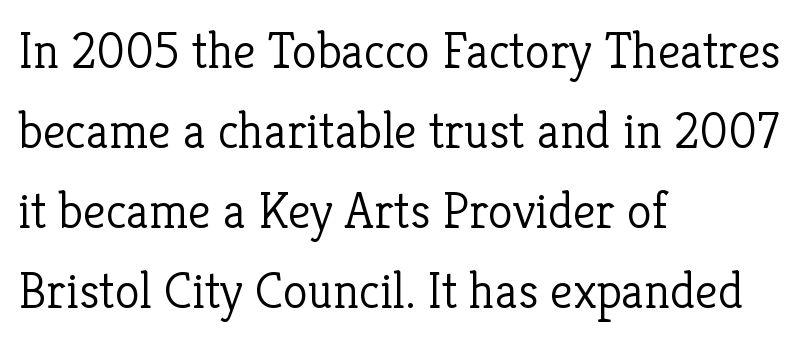
Unlike italic type, these characters show no tilt at all. On a weight scale, this lands at 450 or below. The glyphs are unaccompanied by any horizontal stroke below them. How are the letters spaced? Ordinarily, with no added tracking. Quick note: interline space is typical. This sample has the flowing, uneven cadence of proportional lettering.
